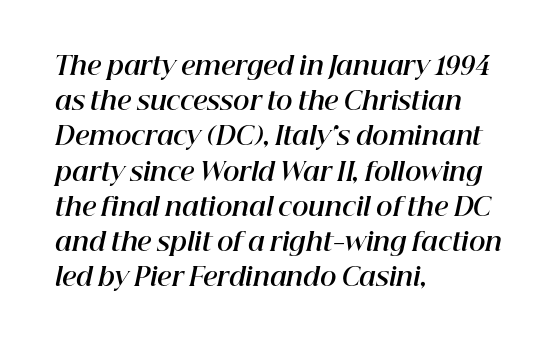
Q: Is the text bold? A: Yes.
Q: Is the text italic (slanted)? A: Yes, it leans right by about 12 degrees.
Q: Is the text underlined? A: No.
Q: How is the paragraph aligned? A: Left-aligned.
Q: Is the spacing between letters normal or unusually wide? A: Normal.
Q: Is the spacing between lines tight, normal or loose? A: Normal.
